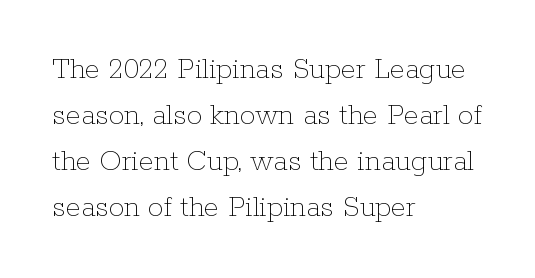
The image shows 31 px thin type, upright; set left-aligned, normal line spacing (1.48x), normal letter spacing, not underlined; low stroke contrast and a medium x-height.
